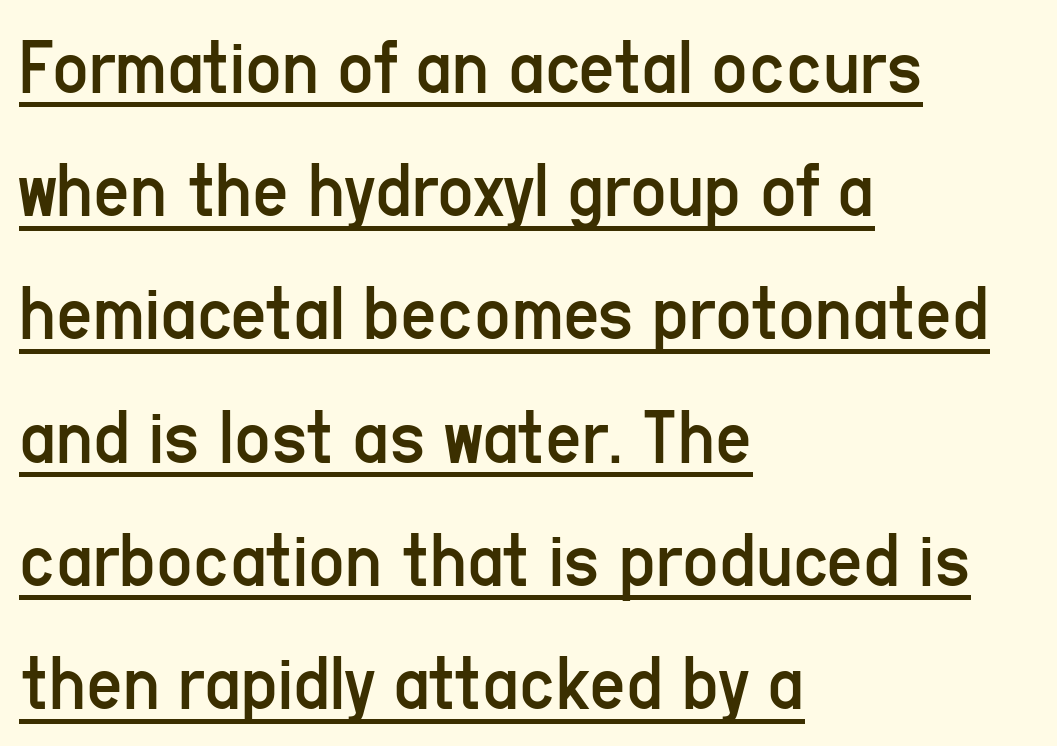
Does the leading feel generous? No, just average. Visually the block forms a straight wall on the left and a jagged coastline on the right. Do the letters lean? They stand straight. Every word sits above its own underline.
